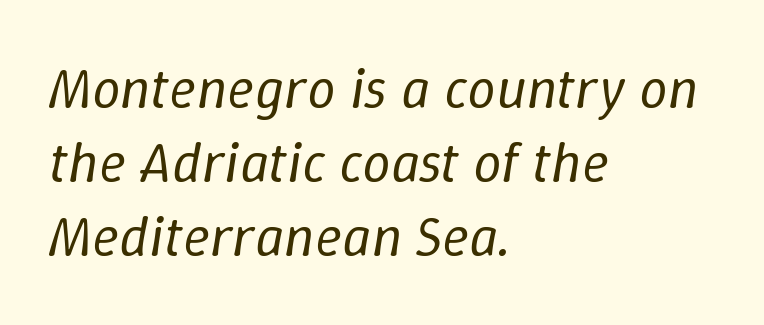
{"italic": "yes", "lean": "right", "slant_degrees": 9, "bold": "no", "weight": "regular", "width": "normal", "stroke_contrast": "low", "x_height": "medium", "monospaced": "no", "underline": "no", "align": "left", "line_spacing": "normal", "line_spacing_ratio": 1.3, "letter_spacing": "normal", "letter_spacing_em": 0.0, "glyph_px": 57}
